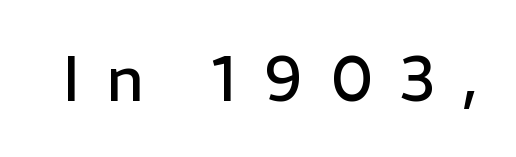
The image shows 64 px regular-weight sans-serif type, upright; set unusually wide letter spacing (+0.41 em), not underlined; low stroke contrast and a medium x-height.
